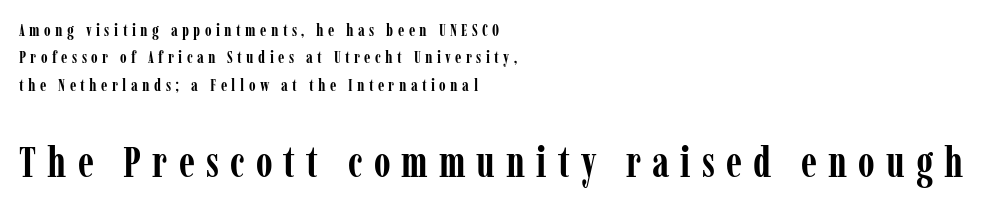
Q: Is the text bold? A: Yes.
Q: Is the text italic (slanted)? A: No, it is upright.
Q: Is the typeface a serif or a sans-serif typeface? A: Serif.
Q: Is the text underlined? A: No.
Q: How is the paragraph aligned? A: Left-aligned.
Q: Is the spacing between letters normal or unusually wide? A: Unusually wide.
Q: Is the spacing between lines tight, normal or loose? A: Normal.
Q: Which block of text is set in a larger size, the first (top) or the second (bottom)? A: The second (bottom) one.
Q: Width (condensed, normal, or wide)? A: Condensed.
Q: Stroke contrast? A: Low.
Q: x-height? A: Medium.
Q: Monospaced? A: No.
